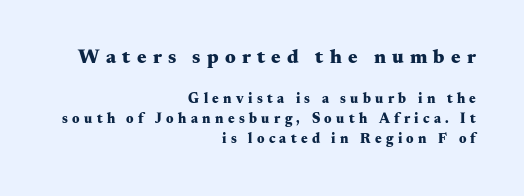
The letters are spread apart with noticeably loose tracking. The gap between lines stays unmarked. The setting favours the right margin, as signatures and pull-quotes sometimes do. You can tell it's not italic because the verticals are truly vertical. This block has exactly the height ordinary leading produces.
